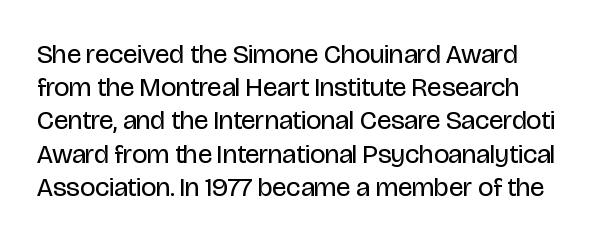
The zone under the glyphs is completely vacant. The passage is arranged the way most books set body copy — flush left. The type sits square on the baseline with zero lean. Weight: in the light-to-regular range. In terms of letterspacing, this is plain default setting.
